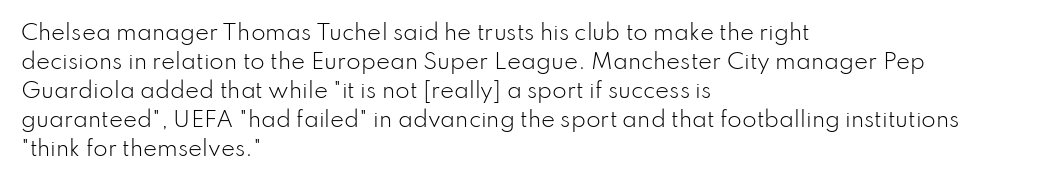
Q: Is the text bold? A: No.
Q: Is the text italic (slanted)? A: No, it is upright.
Q: Is the text underlined? A: No.
Q: How is the paragraph aligned? A: Left-aligned.
Q: Is the spacing between letters normal or unusually wide? A: Normal.
Q: Is the spacing between lines tight, normal or loose? A: Normal.
